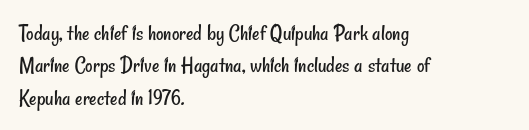
Successive baselines arrive at the customary interval. Standard letterfit; no display-style spreading of the glyphs. Any mark beneath the type? The region is blank. Every row of glyphs begins at an identical x-position on the left. The weight tops out at a normal text grade.
